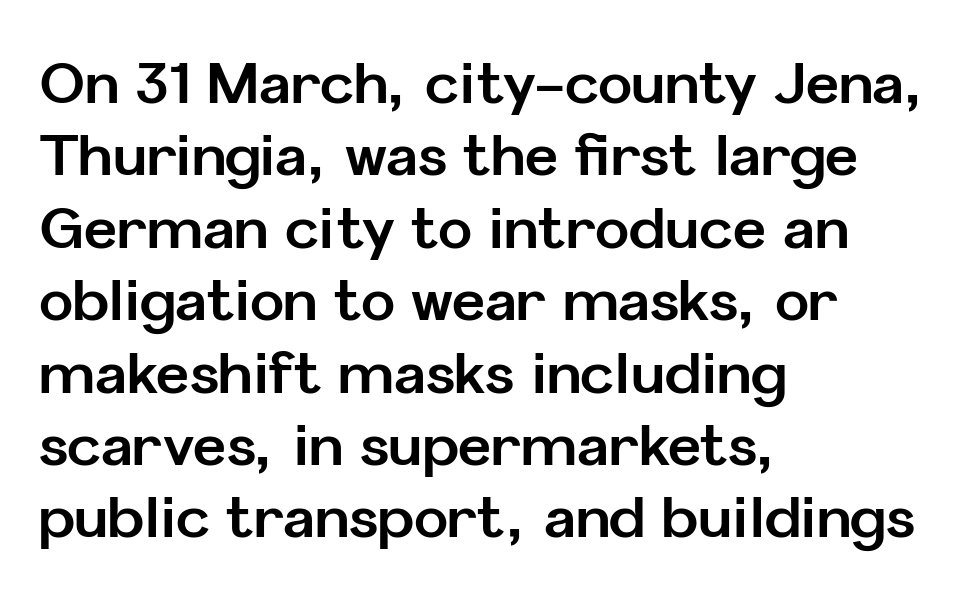
The image shows 57 px bold sans-serif type, upright; set left-aligned, normal line spacing (1.27x), normal letter spacing, not underlined; low stroke contrast and a medium x-height.
